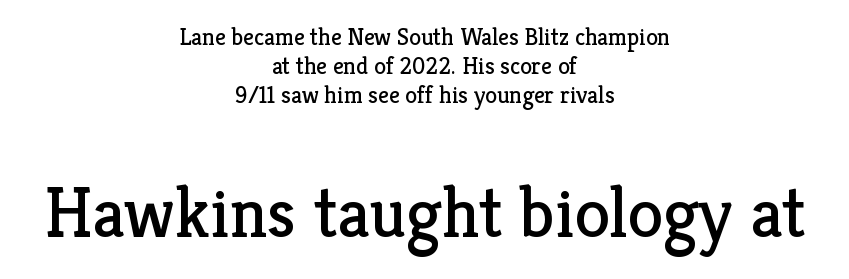
The image shows 72 px regular-weight serif type, upright; set centered, line spacing 1.21x, normal letter spacing, not underlined; the second (bottom) block is 3.0x larger; low stroke contrast and a medium x-height.
